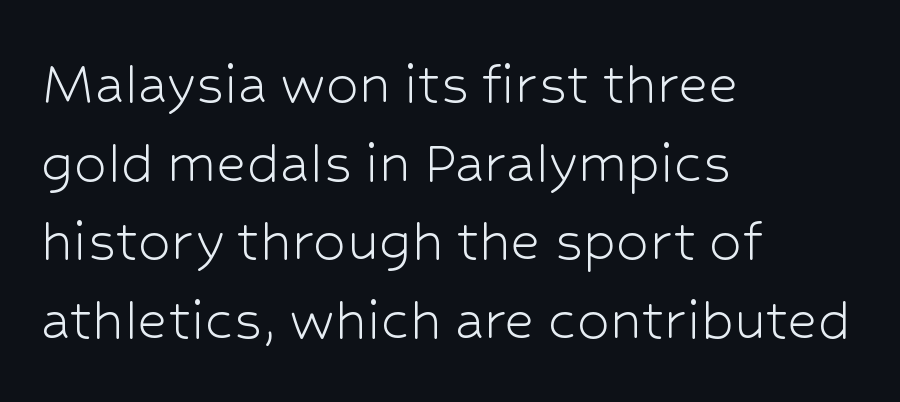
This sample has the flowing, uneven cadence of proportional lettering. The rag falls on the right side of this text block. Classification — sans serif. The strokes are not fattened; the text isn't bold. Tracking value appears to be zero — textbook default spacing.
